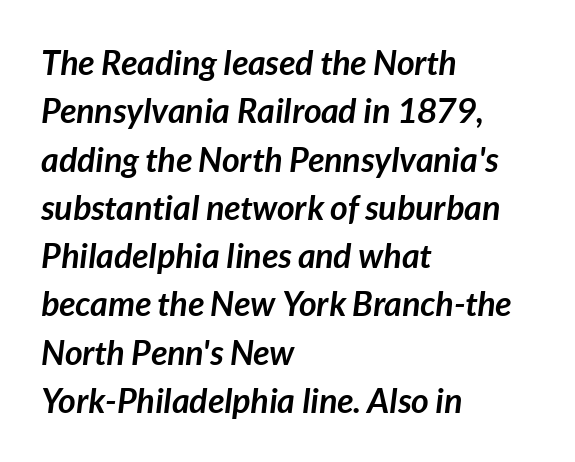
{"italic": "yes", "lean": "right", "slant_degrees": 7, "bold": "yes", "weight": "semibold", "width": "normal", "stroke_contrast": "low", "x_height": "medium", "monospaced": "no", "underline": "no", "align": "left", "line_spacing": "normal", "line_spacing_ratio": 1.42, "letter_spacing": "normal", "letter_spacing_em": 0.0, "glyph_px": 34}
